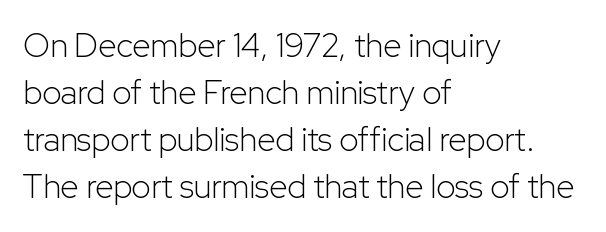
{"serif": "no", "italic": "no", "bold": "no", "weight": "light", "width": "normal", "stroke_contrast": "low", "x_height": "medium", "monospaced": "no", "underline": "no", "align": "left", "line_spacing": "normal", "line_spacing_ratio": 1.42, "letter_spacing": "normal", "letter_spacing_em": 0.0, "glyph_px": 33}
